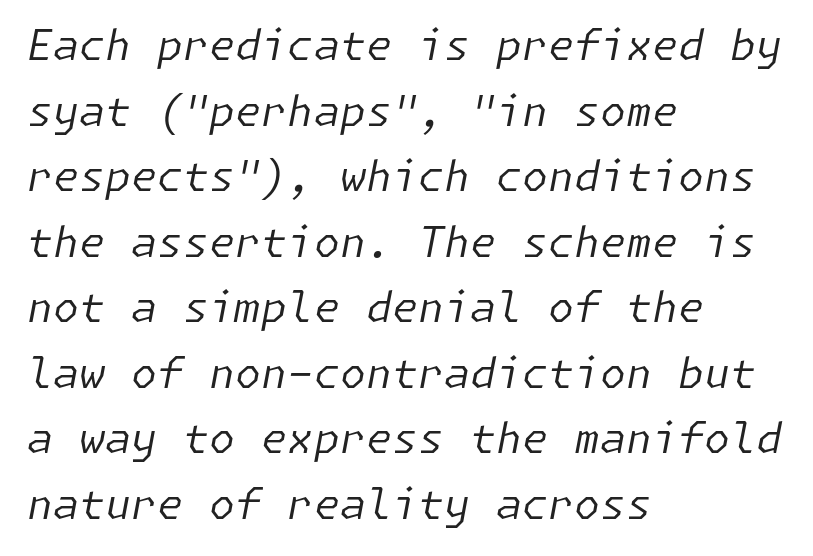
Q: Is the text bold? A: No.
Q: Is the text italic (slanted)? A: Yes, it leans right by about 11 degrees.
Q: Is the text underlined? A: No.
Q: How is the paragraph aligned? A: Left-aligned.
Q: Is the spacing between letters normal or unusually wide? A: Normal.
Q: Is the spacing between lines tight, normal or loose? A: Normal.
Q: Width (condensed, normal, or wide)? A: Normal.
Q: Stroke contrast? A: Low.
Q: x-height? A: Medium.
